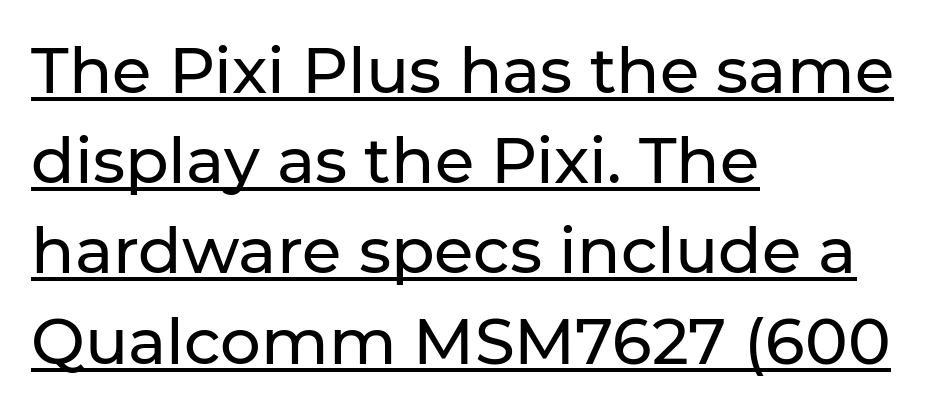
Each word holds together tightly as a unit, with standard inter-letter gaps. Classification — sans serif. Here the designer chose a conventional face with non-uniform glyph widths. The glyphs are accompanied by a horizontal stroke just below them. The setting favours the left margin, as ordinary paragraphs usually do.
